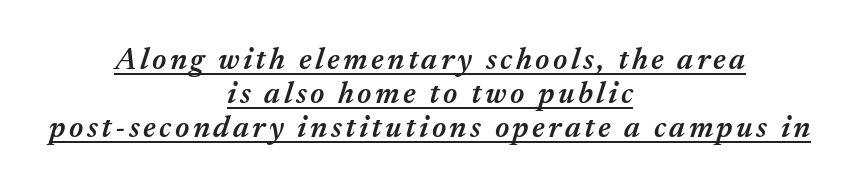
The image shows 31 px semibold type, italic (leaning right); set centered, tight line spacing (1.1x), underlined; medium stroke contrast and a medium x-height.
